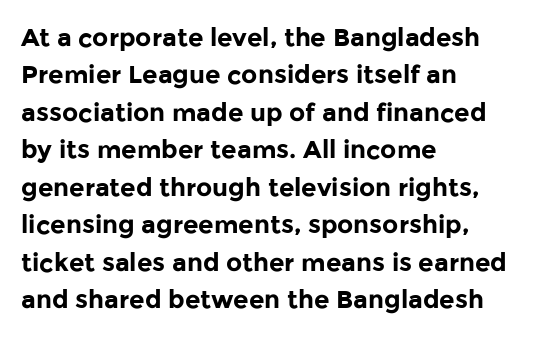
The image shows 25 px bold type, upright; set left-aligned, normal line spacing (1.5x), normal letter spacing, not underlined.
